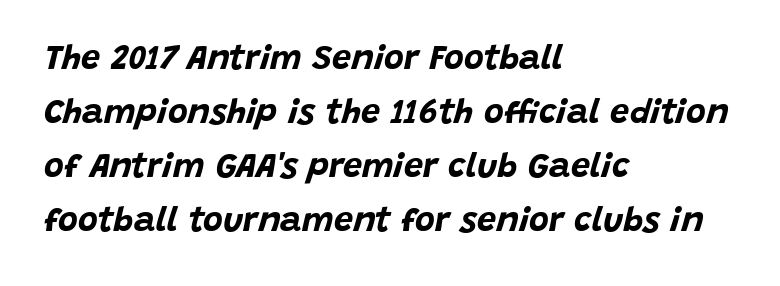
{"italic": "yes", "lean": "right", "slant_degrees": 15, "bold": "yes", "weight": "bold", "width": "normal", "stroke_contrast": "low", "x_height": "large", "monospaced": "no", "underline": "no", "align": "left", "line_spacing": "normal", "line_spacing_ratio": 1.59, "letter_spacing": "normal", "letter_spacing_em": 0.0, "glyph_px": 34}
